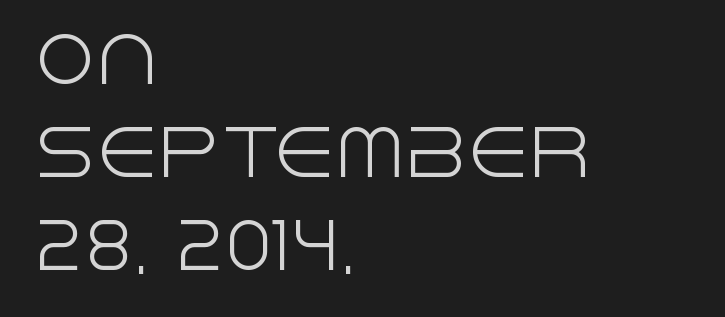
Q: Is the text bold? A: No.
Q: Is the text italic (slanted)? A: No, it is upright.
Q: Is the typeface a serif or a sans-serif typeface? A: Sans-serif.
Q: Is the text underlined? A: No.
Q: How is the paragraph aligned? A: Left-aligned.
Q: Is the spacing between letters normal or unusually wide? A: Normal.
Q: Is the spacing between lines tight, normal or loose? A: Normal.
Q: Width (condensed, normal, or wide)? A: Normal.
Q: x-height? A: Large.
Q: Monospaced? A: No.
